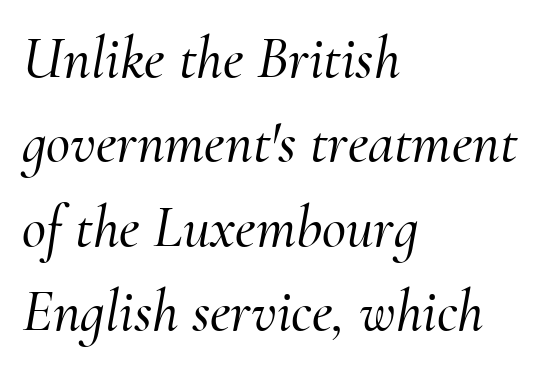
{"serif": "yes", "italic": "yes", "lean": "right", "slant_degrees": 10, "width": "normal", "stroke_contrast": "medium", "x_height": "small", "monospaced": "no", "underline": "no", "align": "left", "line_spacing": "normal", "line_spacing_ratio": 1.43, "letter_spacing": "normal", "letter_spacing_em": 0.0, "glyph_px": 59}
